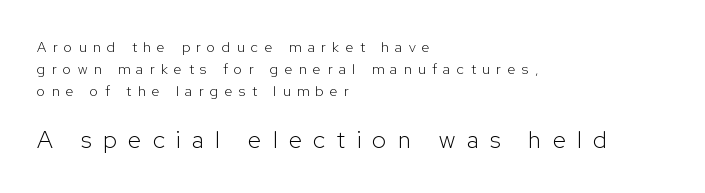
Q: Is the text bold? A: No.
Q: Is the text italic (slanted)? A: No, it is upright.
Q: Is the text underlined? A: No.
Q: How is the paragraph aligned? A: Left-aligned.
Q: Is the spacing between letters normal or unusually wide? A: Unusually wide.
Q: Is the spacing between lines tight, normal or loose? A: Normal.
Q: Which block of text is set in a larger size, the first (top) or the second (bottom)? A: The second (bottom) one.
